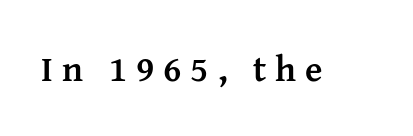
Q: Is the text bold? A: Yes.
Q: Is the text italic (slanted)? A: No, it is upright.
Q: Is the typeface a serif or a sans-serif typeface? A: Serif.
Q: Is the text underlined? A: No.
Q: Is the spacing between letters normal or unusually wide? A: Unusually wide.
Q: Width (condensed, normal, or wide)? A: Normal.
Q: Stroke contrast? A: Medium.
Q: x-height? A: Medium.
Q: Monospaced? A: No.
